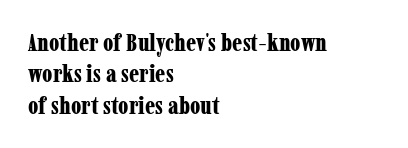
Caption: standard tracking, unaltered. In CSS terms this would be text-align: left. Unlike italic type, these characters show no tilt at all. A dark, heavy texture on the line: the type is bold.
